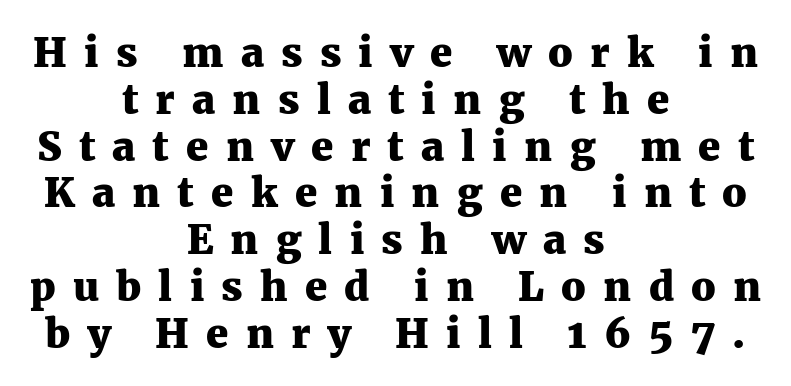
Descenders are the only things crossing below the line. A roman cut, with each character standing at attention. The rag falls on both sides of this text block equally. Heavy-handed strokes throughout: this text is bold.
